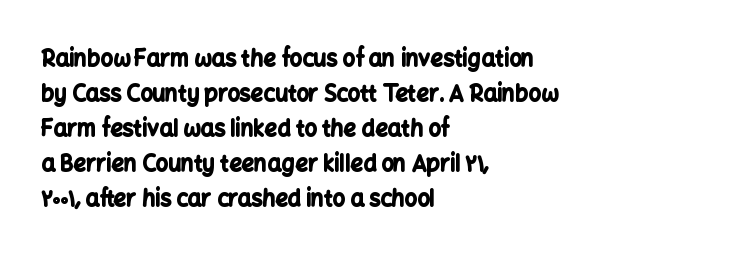
The image shows 22 px bold type, upright; set left-aligned, normal line spacing (1.59x), normal letter spacing, not underlined.
